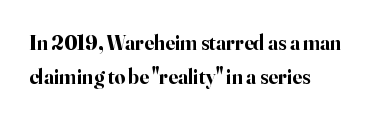
{"italic": "no", "bold": "yes", "underline": "no", "align": "left", "line_spacing": "normal", "line_spacing_ratio": 1.61, "letter_spacing": "normal", "letter_spacing_em": 0.0, "glyph_px": 21}
